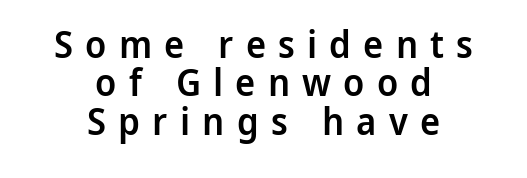
The words here are not underlined. Words appear elongated and porous because spacing is wide. The lines are quadded center. The type sits square on the baseline with zero lean.
